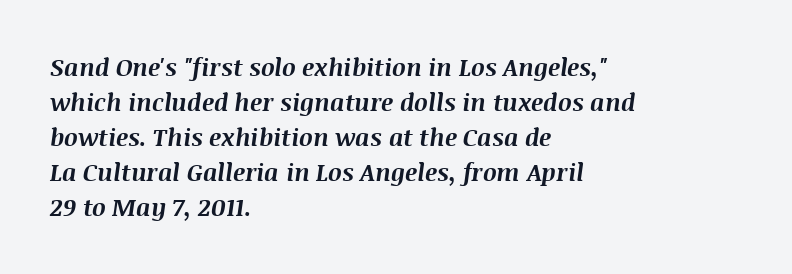
{"italic": "yes", "lean": "right", "slant_degrees": 8, "bold": "yes", "underline": "no", "align": "left", "line_spacing": "normal", "line_spacing_ratio": 1.46, "letter_spacing": "normal", "letter_spacing_em": 0.0, "glyph_px": 24}
